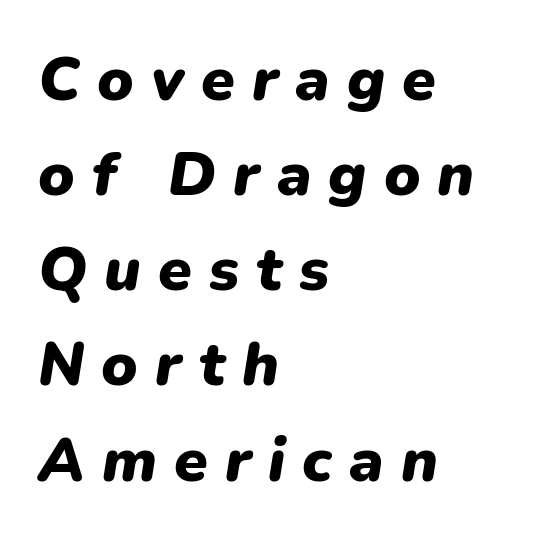
Q: Is the text bold? A: Yes.
Q: Is the text italic (slanted)? A: Yes, it leans right by about 9 degrees.
Q: Is the text underlined? A: No.
Q: How is the paragraph aligned? A: Left-aligned.
Q: Is the spacing between letters normal or unusually wide? A: Unusually wide.
Q: Is the spacing between lines tight, normal or loose? A: Normal.
Q: Width (condensed, normal, or wide)? A: Normal.
Q: Stroke contrast? A: Low.
Q: x-height? A: Medium.
Q: Monospaced? A: No.
